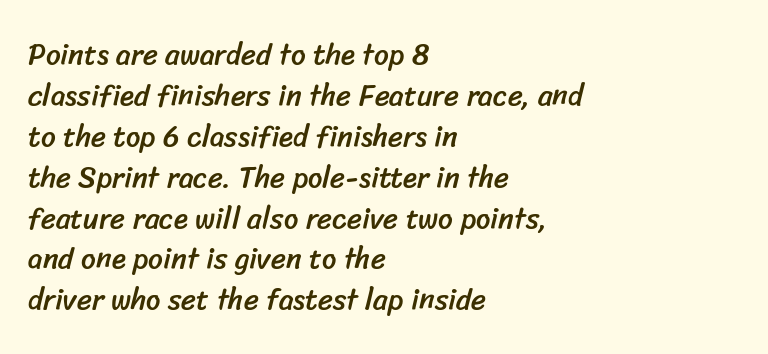
The image shows 29 px sans-serif type; set left-aligned, normal line spacing (1.41x), normal letter spacing, not underlined; low stroke contrast and a medium x-height.
